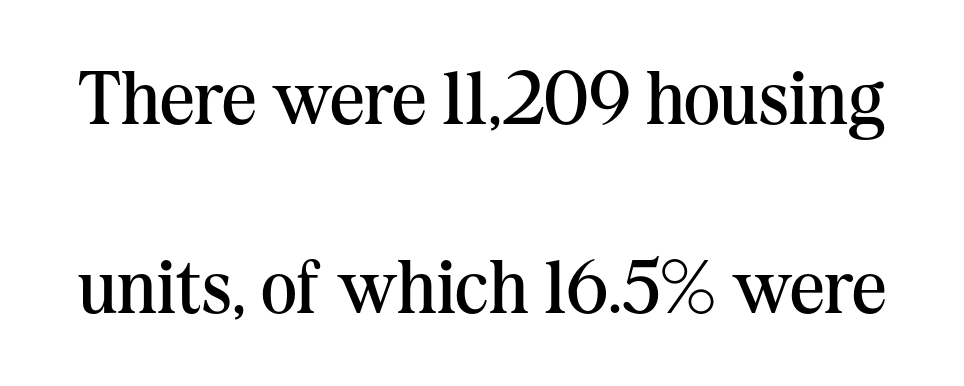
{"serif": "yes", "italic": "no", "bold": "no", "weight": "regular", "width": "normal", "stroke_contrast": "medium", "x_height": "medium", "monospaced": "no", "underline": "no", "line_spacing": "loose", "line_spacing_ratio": 2.49, "letter_spacing": "normal", "letter_spacing_em": 0.0, "glyph_px": 76}
